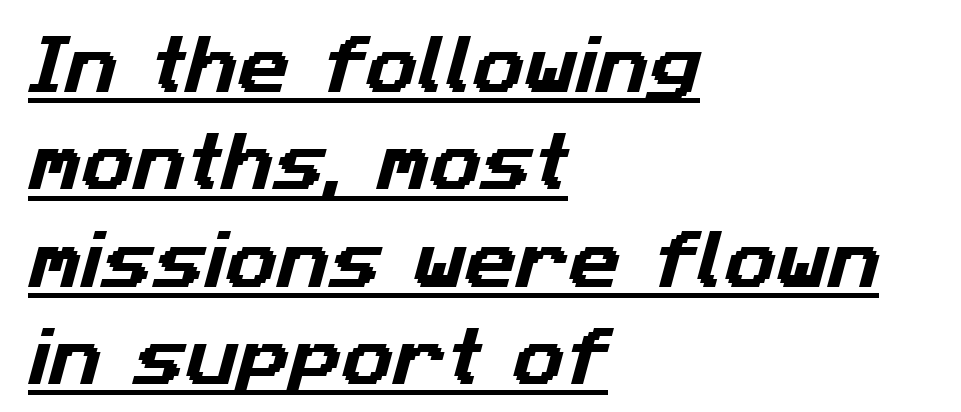
Q: Is the typeface a serif or a sans-serif typeface? A: Sans-serif.
Q: Is the text underlined? A: Yes.
Q: How is the paragraph aligned? A: Left-aligned.
Q: Is the spacing between letters normal or unusually wide? A: Normal.
Q: Is the spacing between lines tight, normal or loose? A: Normal.
Q: Width (condensed, normal, or wide)? A: Normal.
Q: Stroke contrast? A: Low.
Q: x-height? A: Medium.
Q: Monospaced? A: No.
